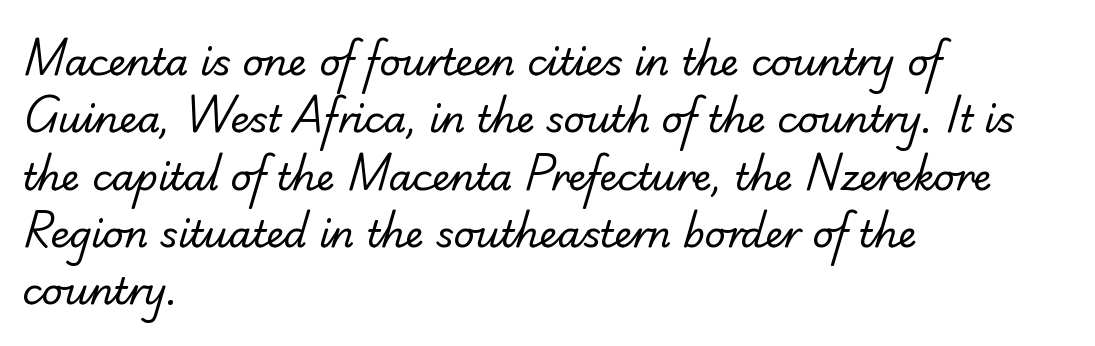
Q: Is the text bold? A: No.
Q: Is the typeface a serif or a sans-serif typeface? A: Sans-serif.
Q: Is the text underlined? A: No.
Q: How is the paragraph aligned? A: Left-aligned.
Q: Is the spacing between letters normal or unusually wide? A: Normal.
Q: Is the spacing between lines tight, normal or loose? A: Normal.
Q: Width (condensed, normal, or wide)? A: Normal.
Q: Stroke contrast? A: Low.
Q: x-height? A: Small.
Q: Monospaced? A: No.
